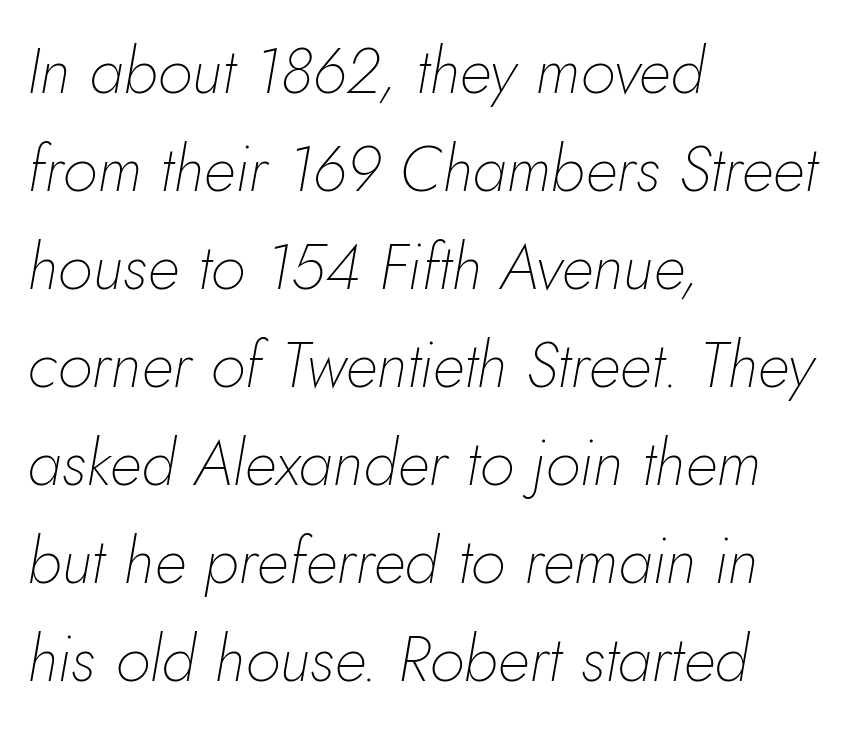
Horizontal bands of white between lines are of average thickness. Compared with ordinary roman type, these characters are visibly tilted. A student would call this left alignment; a typographer would say flush left, rag right. Underlining? Definitely not there.
